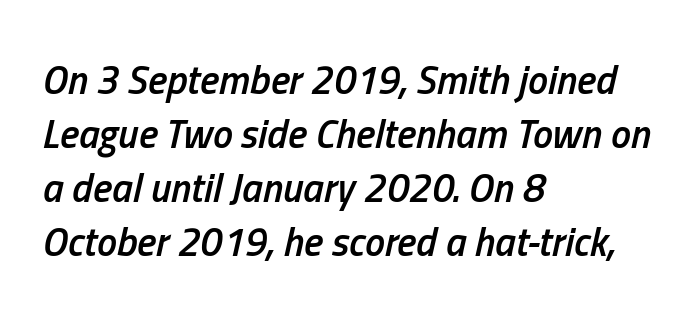
Q: Is the text bold? A: Semi-bold.
Q: Is the text italic (slanted)? A: Yes, it leans right by about 13 degrees.
Q: Is the text underlined? A: No.
Q: How is the paragraph aligned? A: Left-aligned.
Q: Is the spacing between letters normal or unusually wide? A: Normal.
Q: Is the spacing between lines tight, normal or loose? A: Normal.
Q: Width (condensed, normal, or wide)? A: Condensed.
Q: Stroke contrast? A: Low.
Q: x-height? A: Medium.
Q: Monospaced? A: No.
